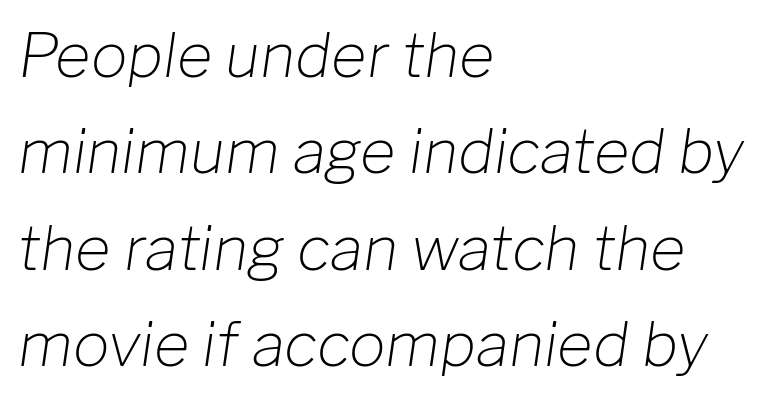
The image shows 61 px light type, italic (leaning right); set left-aligned, normal line spacing (1.58x), normal letter spacing, not underlined; low stroke contrast and a medium x-height.
